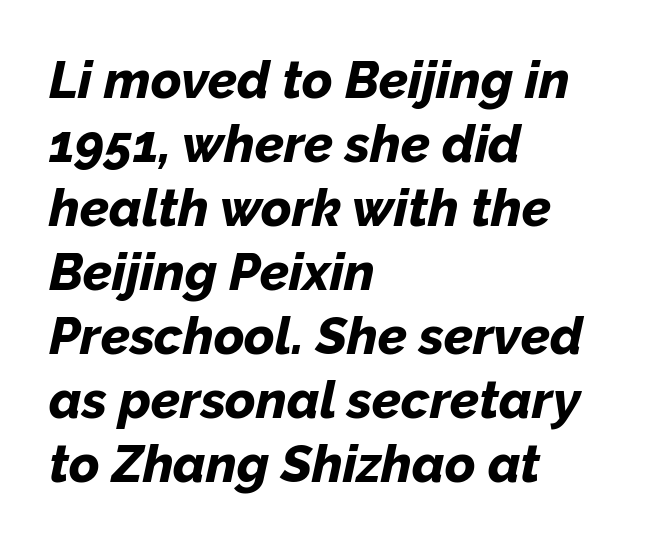
The image shows 52 px bold type, italic (leaning right); set left-aligned, line spacing 1.23x, normal letter spacing, not underlined; low stroke contrast and a medium x-height.
